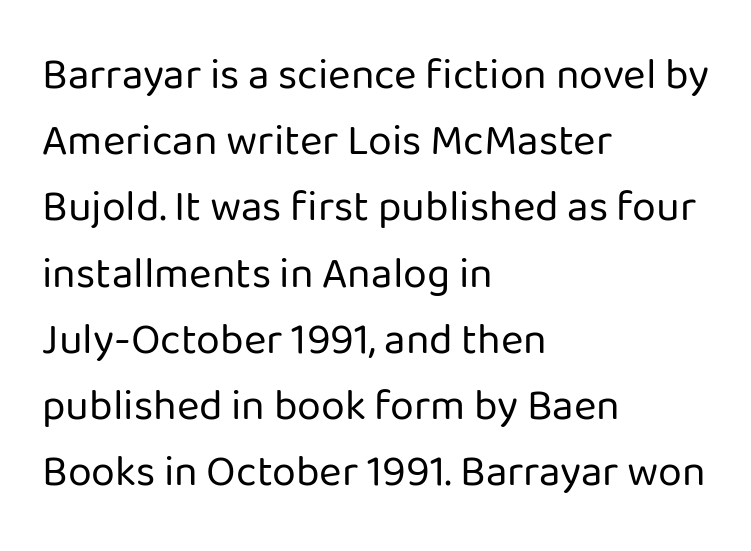
Q: Is the text bold? A: No.
Q: Is the text italic (slanted)? A: No, it is upright.
Q: Is the typeface a serif or a sans-serif typeface? A: Sans-serif.
Q: Is the text underlined? A: No.
Q: How is the paragraph aligned? A: Left-aligned.
Q: Is the spacing between letters normal or unusually wide? A: Normal.
Q: Is the spacing between lines tight, normal or loose? A: Normal.
Q: Width (condensed, normal, or wide)? A: Normal.
Q: Stroke contrast? A: Low.
Q: x-height? A: Medium.
Q: Monospaced? A: No.
